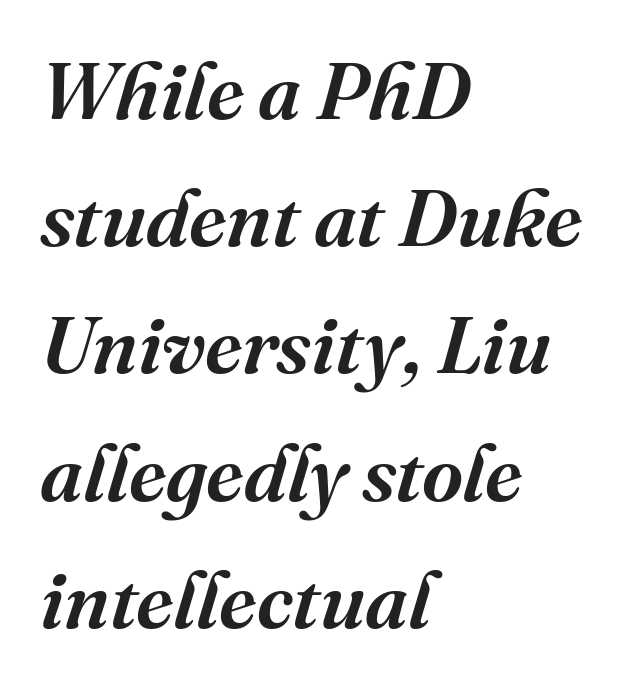
The image shows 80 px serif type, italic (leaning right); set left-aligned, normal line spacing (1.59x), normal letter spacing, not underlined; medium stroke contrast and a medium x-height.
